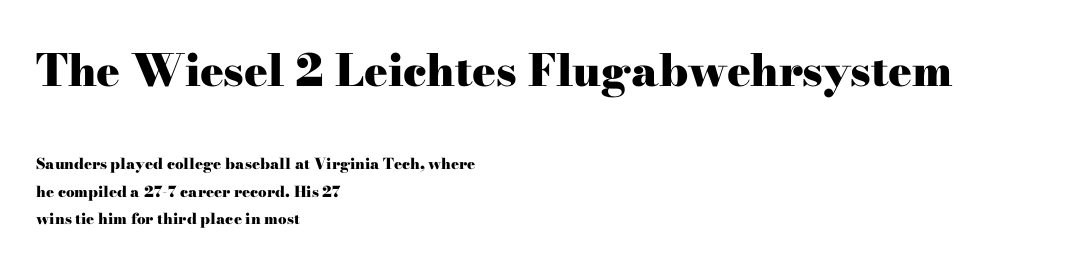
Q: Is the text bold? A: Yes.
Q: Is the text italic (slanted)? A: No, it is upright.
Q: Is the typeface a serif or a sans-serif typeface? A: Serif.
Q: Is the text underlined? A: No.
Q: How is the paragraph aligned? A: Left-aligned.
Q: Is the spacing between letters normal or unusually wide? A: Normal.
Q: Which block of text is set in a larger size, the first (top) or the second (bottom)? A: The first (top) one.
Q: Width (condensed, normal, or wide)? A: Wide.
Q: Stroke contrast? A: High.
Q: x-height? A: Small.
Q: Monospaced? A: No.
